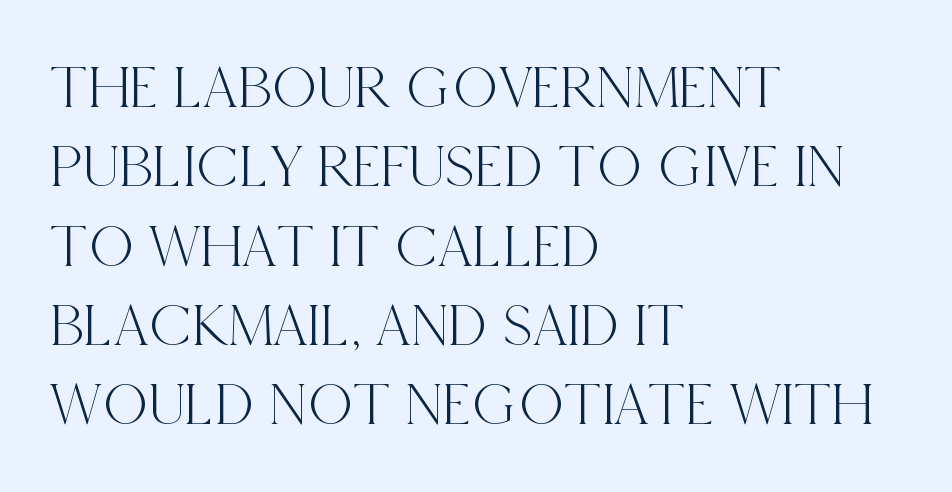
{"serif": "yes", "italic": "no", "width": "condensed", "x_height": "large", "monospaced": "no", "underline": "no", "align": "left", "line_spacing": "normal", "line_spacing_ratio": 1.28, "letter_spacing": "normal", "letter_spacing_em": 0.0, "glyph_px": 62}
